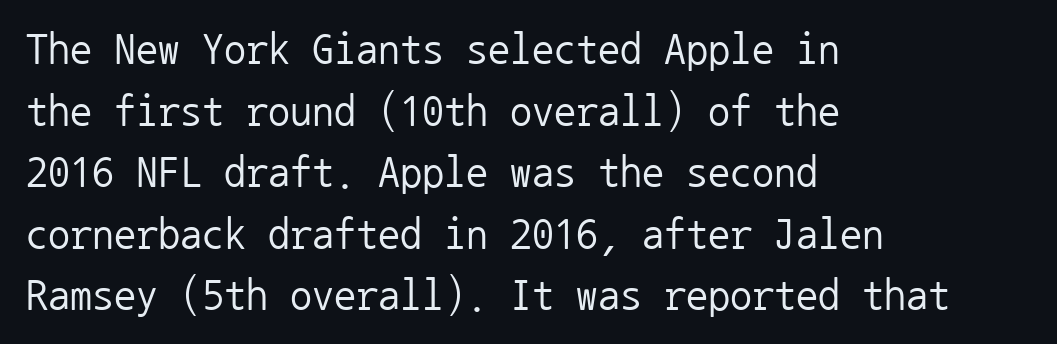
{"serif": "no", "italic": "no", "bold": "no", "weight": "regular", "width": "normal", "stroke_contrast": "low", "x_height": "medium", "monospaced": "yes", "underline": "no", "align": "left", "line_spacing": "normal", "line_spacing_ratio": 1.4, "letter_spacing": "normal", "letter_spacing_em": 0.0, "glyph_px": 44}
